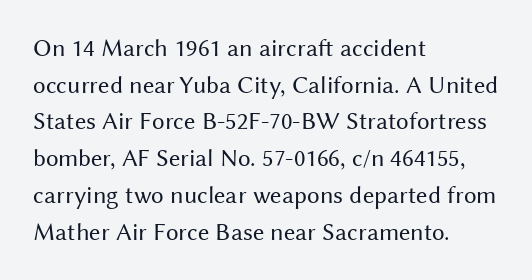
The image shows 25 px text type, upright; set left-aligned, normal line spacing (1.47x), normal letter spacing, not underlined.
